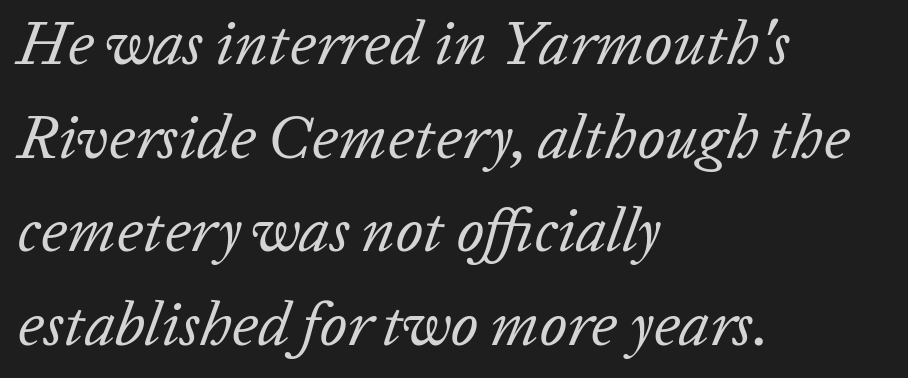
Compared with a centered layout, this one pins lines to the left instead. This rendering features lettering with no underline. Normally led — the rows are evenly, conventionally spaced. What stands out about the letter spacing? Nothing — it is the standard amount. An italicized treatment has been applied to the whole sample.
